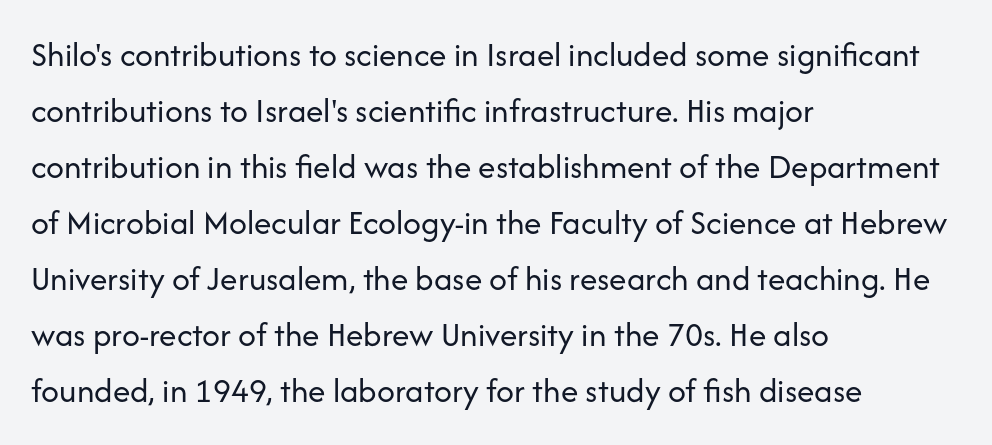
Q: Is the text bold? A: No.
Q: Is the text italic (slanted)? A: No, it is upright.
Q: Is the typeface a serif or a sans-serif typeface? A: Sans-serif.
Q: Is the text underlined? A: No.
Q: How is the paragraph aligned? A: Left-aligned.
Q: Is the spacing between letters normal or unusually wide? A: Normal.
Q: Is the spacing between lines tight, normal or loose? A: Normal.
Q: Width (condensed, normal, or wide)? A: Normal.
Q: Stroke contrast? A: Low.
Q: x-height? A: Medium.
Q: Monospaced? A: No.
